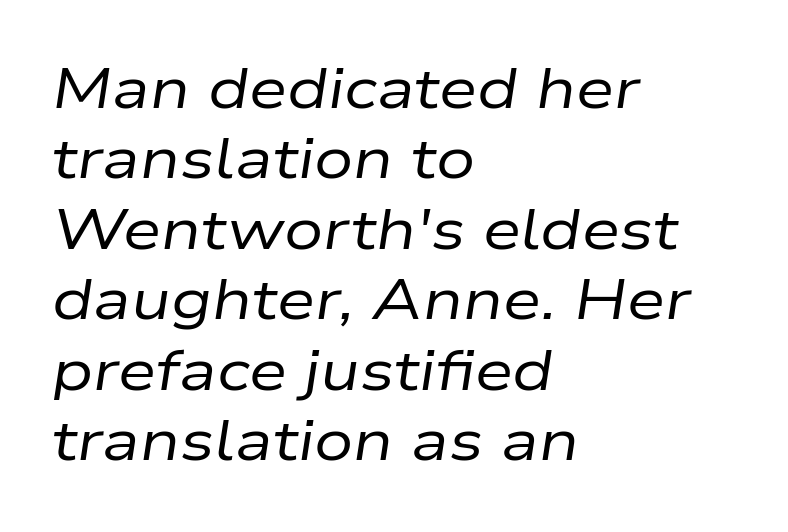
The image shows 55 px regular-weight, wide type, italic (leaning right); set left-aligned, normal line spacing (1.28x), normal letter spacing, not underlined; low stroke contrast and a medium x-height.
